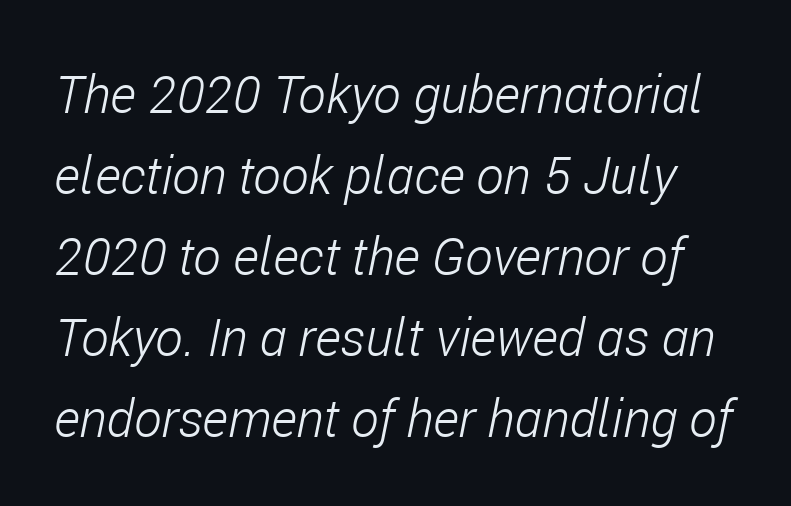
Q: Is the text bold? A: No.
Q: Is the text italic (slanted)? A: Yes, it leans right by about 11 degrees.
Q: Is the text underlined? A: No.
Q: Is the spacing between letters normal or unusually wide? A: Normal.
Q: Is the spacing between lines tight, normal or loose? A: Normal.
Q: Width (condensed, normal, or wide)? A: Condensed.
Q: Stroke contrast? A: Low.
Q: x-height? A: Medium.
Q: Monospaced? A: No.
